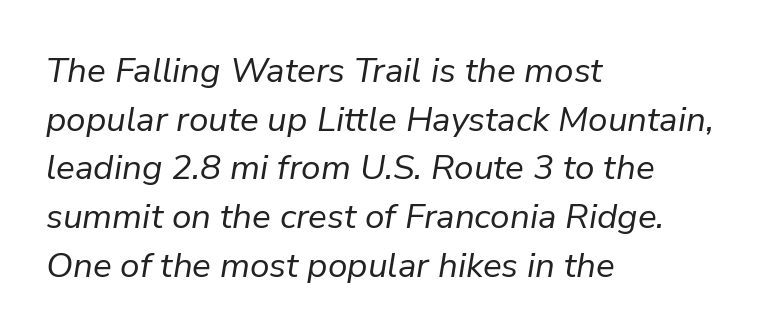
{"italic": "yes", "lean": "right", "slant_degrees": 9, "bold": "no", "weight": "regular", "width": "normal", "stroke_contrast": "low", "x_height": "medium", "monospaced": "no", "underline": "no", "align": "left", "line_spacing": "normal", "line_spacing_ratio": 1.39, "letter_spacing": "normal", "letter_spacing_em": 0.0, "glyph_px": 35}
